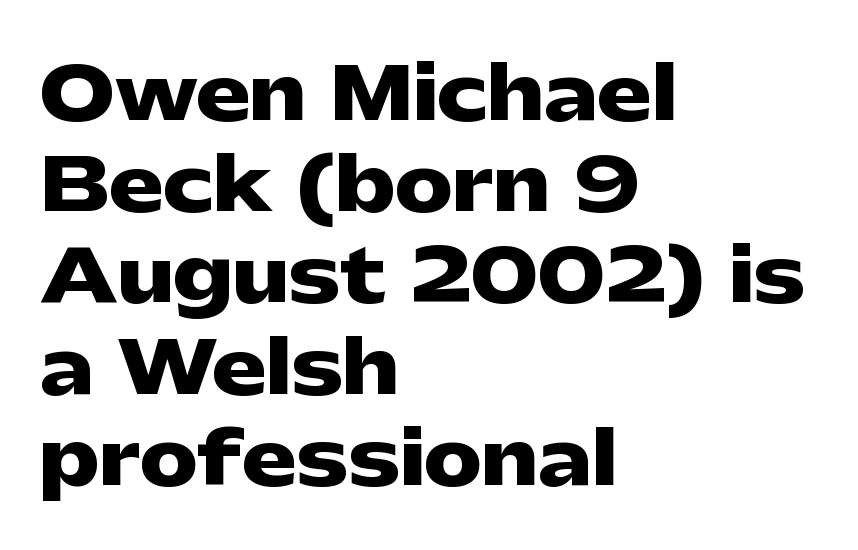
Q: Is the text bold? A: Yes.
Q: Is the text italic (slanted)? A: No, it is upright.
Q: Is the typeface a serif or a sans-serif typeface? A: Sans-serif.
Q: Is the text underlined? A: No.
Q: How is the paragraph aligned? A: Left-aligned.
Q: Is the spacing between letters normal or unusually wide? A: Normal.
Q: Is the spacing between lines tight, normal or loose? A: Normal.
Q: Width (condensed, normal, or wide)? A: Wide.
Q: Stroke contrast? A: Low.
Q: x-height? A: Medium.
Q: Monospaced? A: No.
